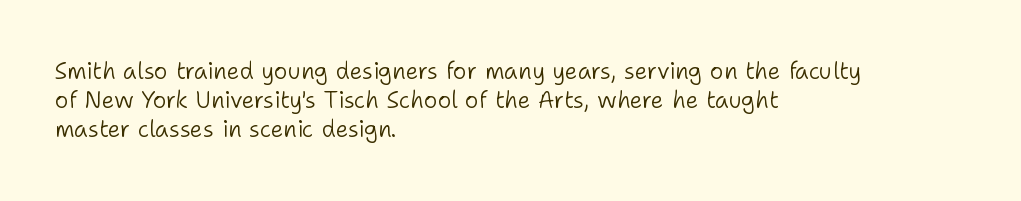
{"italic": "no", "bold": "no", "underline": "no", "align": "left", "line_spacing": "normal", "line_spacing_ratio": 1.27, "letter_spacing": "normal", "letter_spacing_em": 0.0, "glyph_px": 23}
